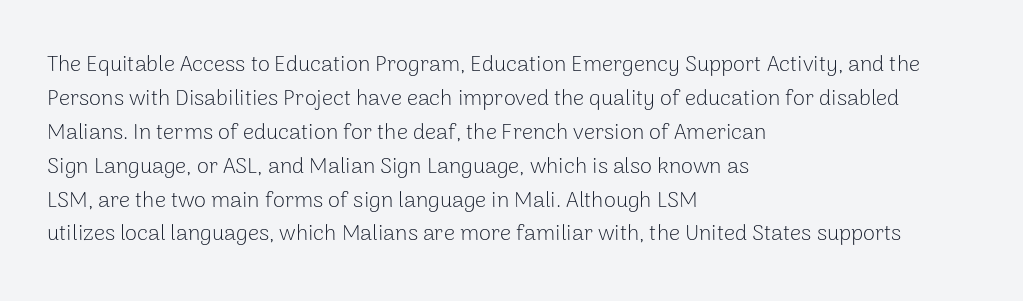
Q: Is the text bold? A: No.
Q: Is the text italic (slanted)? A: No, it is upright.
Q: Is the text underlined? A: No.
Q: How is the paragraph aligned? A: Left-aligned.
Q: Is the spacing between letters normal or unusually wide? A: Normal.
Q: Is the spacing between lines tight, normal or loose? A: Normal.
